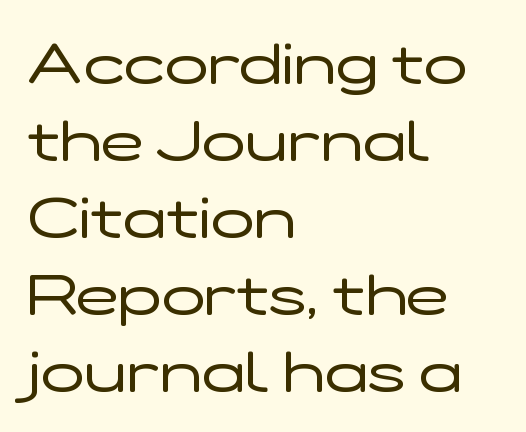
Does the type have serifs? No, each stem ends abruptly. Nobody touched the tracking dial on this one. The lines are quadded left. No extra ink here — the face is not bold. The space directly below the letters is spotless. The letters stand upright; this is a roman face.
